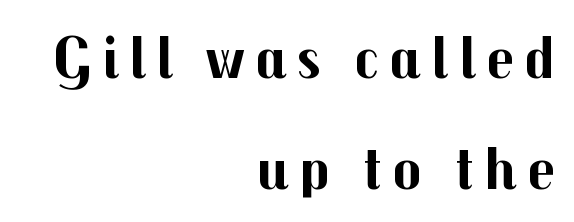
Q: Is the text bold? A: Yes.
Q: Is the text italic (slanted)? A: No, it is upright.
Q: Is the typeface a serif or a sans-serif typeface? A: Sans-serif.
Q: Is the text underlined? A: No.
Q: How is the paragraph aligned? A: Right-aligned.
Q: Width (condensed, normal, or wide)? A: Normal.
Q: Stroke contrast? A: Medium.
Q: x-height? A: Medium.
Q: Monospaced? A: No.
